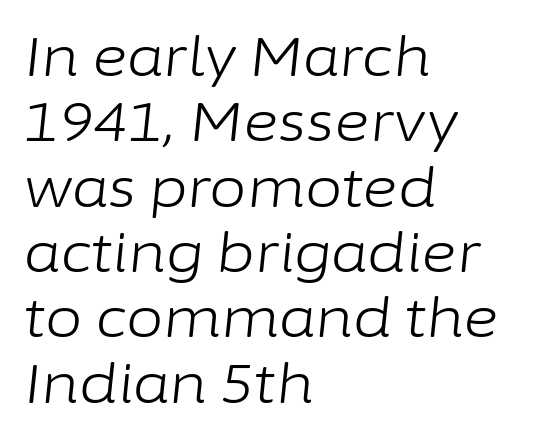
{"italic": "yes", "lean": "right", "slant_degrees": 6, "bold": "no", "weight": "light", "width": "normal", "stroke_contrast": "low", "x_height": "medium", "monospaced": "no", "underline": "no", "align": "left", "line_spacing_ratio": 1.21, "letter_spacing": "normal", "letter_spacing_em": 0.0, "glyph_px": 54}
